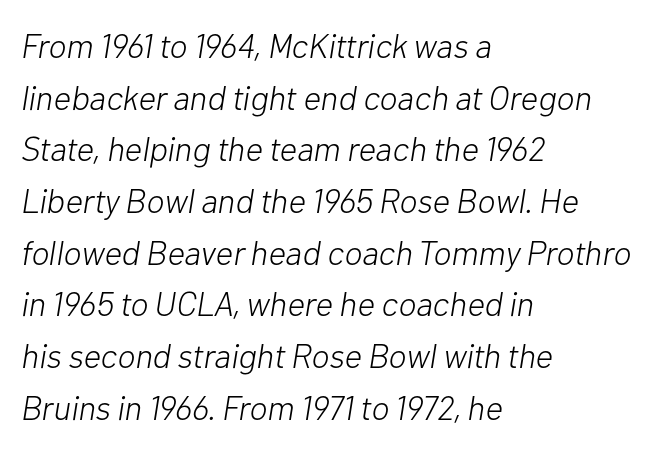
If you drew a line through each stem, it would be angled. A quiet, ordinary-to-light weight characterises the typeface. The passage shown is typed in a proportional face where columns would drift. A student would call this left alignment; a typographer would say flush left, rag right. The passage shown is not underscored anywhere.
